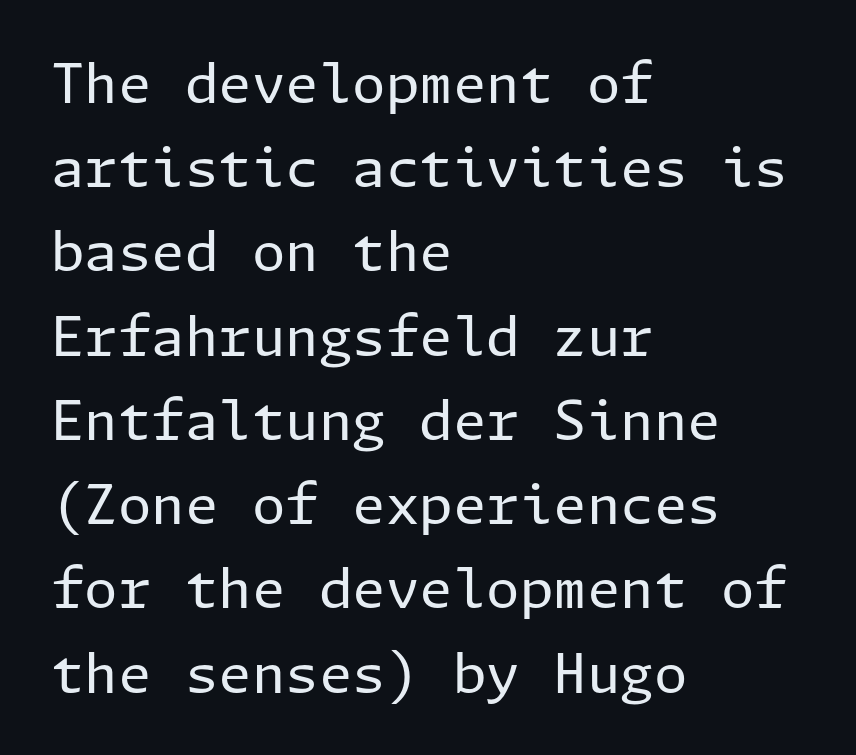
Reading down the block, your eye returns to a fixed left position each line. If you measured baseline to baseline, you'd find a middling distance. The specimen reads as upright at a glance. Characters follow at the spacing the type designer built in.
